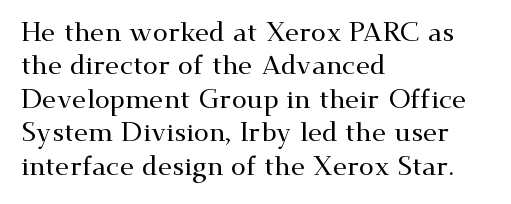
The specimen reads as upright at a glance. The words here are not underlined. Horizontal alignment here is leftward, the default for most running prose. The gaps between neighbouring characters are ordinary and unremarkable.
